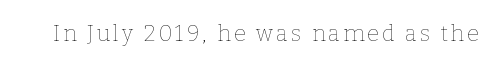
Q: Is the text bold? A: No.
Q: Is the text italic (slanted)? A: No, it is upright.
Q: Is the text underlined? A: No.
